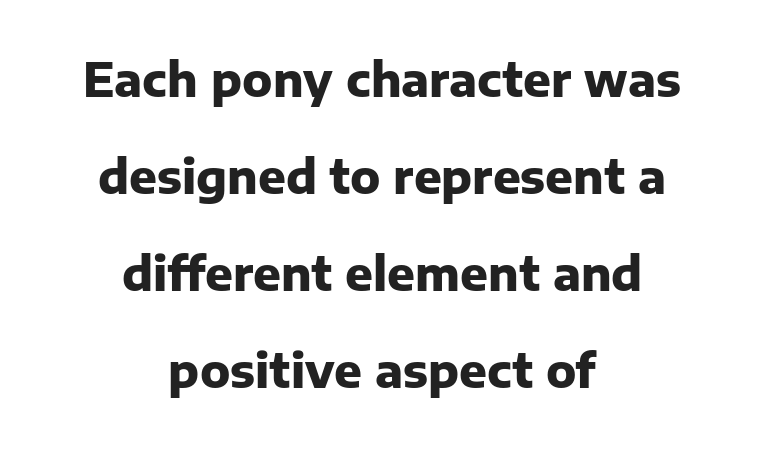
Q: Is the text bold? A: Yes.
Q: Is the text italic (slanted)? A: No, it is upright.
Q: Is the typeface a serif or a sans-serif typeface? A: Sans-serif.
Q: Is the text underlined? A: No.
Q: How is the paragraph aligned? A: Centered.
Q: Is the spacing between letters normal or unusually wide? A: Normal.
Q: Is the spacing between lines tight, normal or loose? A: Loose.
Q: Width (condensed, normal, or wide)? A: Normal.
Q: Stroke contrast? A: Low.
Q: x-height? A: Medium.
Q: Monospaced? A: No.
